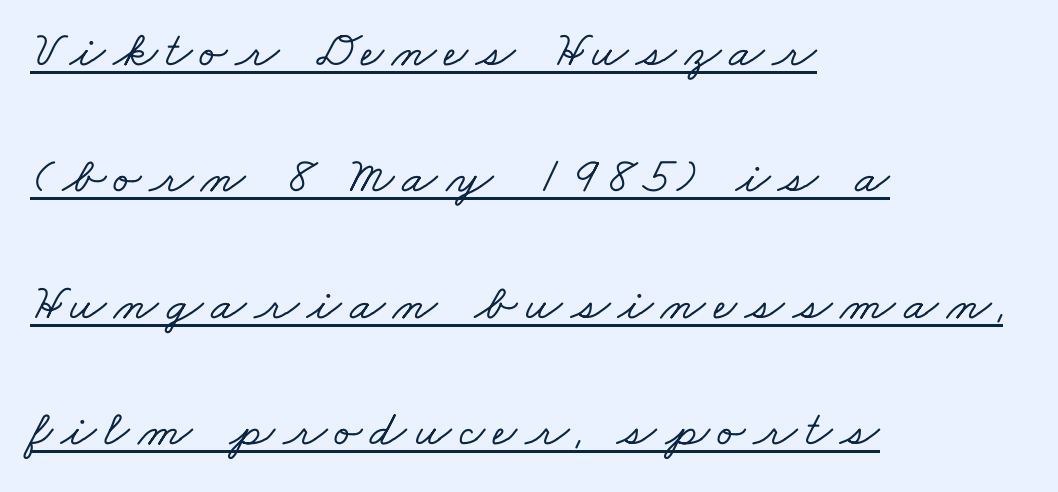
{"serif": "yes", "width": "wide", "stroke_contrast": "low", "x_height": "small", "monospaced": "no", "underline": "yes", "align": "left", "line_spacing": "loose", "line_spacing_ratio": 2.48, "glyph_px": 51}
